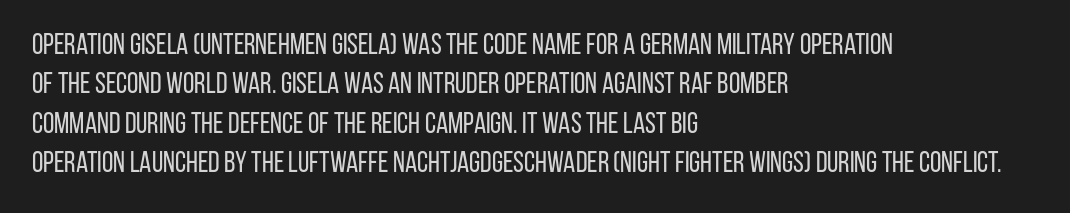
Q: Is the text bold? A: No.
Q: Is the text italic (slanted)? A: No, it is upright.
Q: Is the typeface a serif or a sans-serif typeface? A: Sans-serif.
Q: Is the text underlined? A: No.
Q: How is the paragraph aligned? A: Left-aligned.
Q: Is the spacing between letters normal or unusually wide? A: Normal.
Q: Is the spacing between lines tight, normal or loose? A: Normal.
Q: Width (condensed, normal, or wide)? A: Condensed.
Q: Stroke contrast? A: Low.
Q: x-height? A: Large.
Q: Monospaced? A: No.
